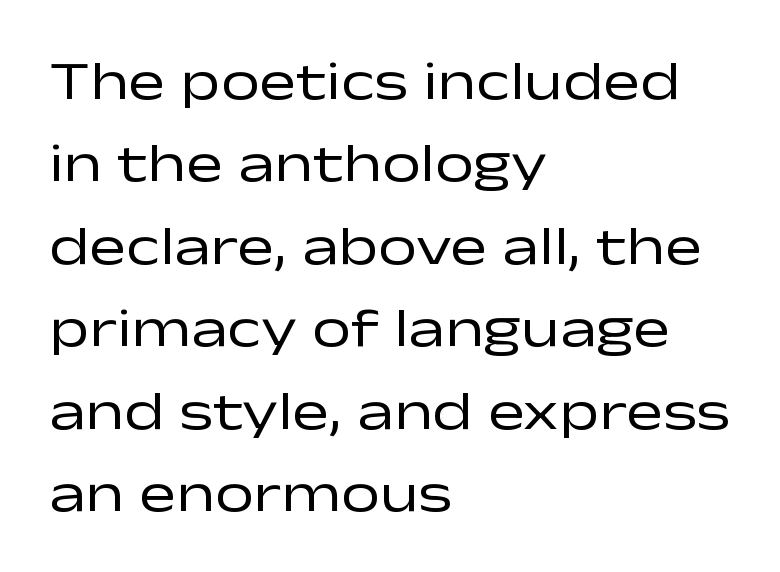
The image shows 55 px regular-weight, wide sans-serif type, upright; set left-aligned, normal line spacing (1.5x), normal letter spacing, not underlined; low stroke contrast and a medium x-height.
